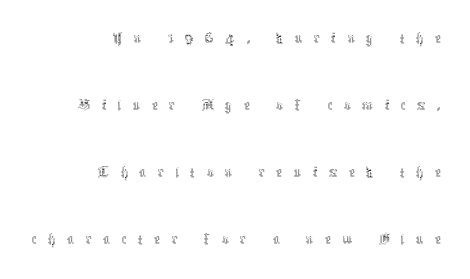
Stems here are at most as thick as an everyday book face. Check the space under the baseline: it is left empty. Is this a fixed-width face? No — the glyphs have proportional, varying widths. Every character sits straight up, as roman type does. Honestly, the rows look like they've been pulled way apart.
